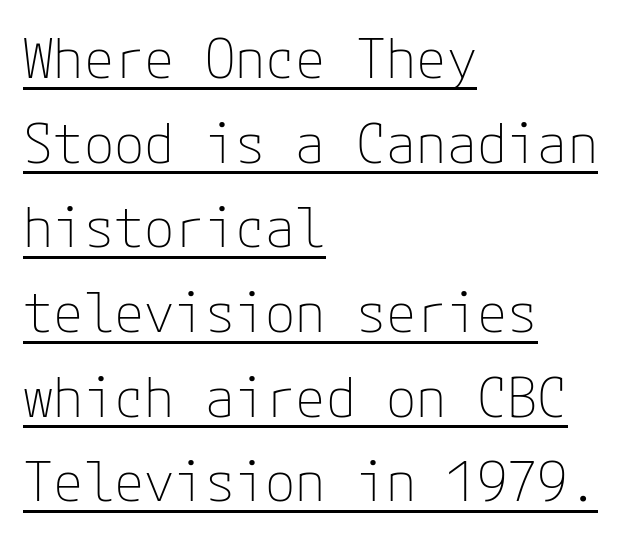
On a weight scale, this lands at 450 or below. Caption: multi-line text, flush left, ragged right. Beneath each row of characters lies a ruled line. The face used here is rendered with its standard letterfit. Unlike a traditional serif, this face leaves its strokes unadorned.
